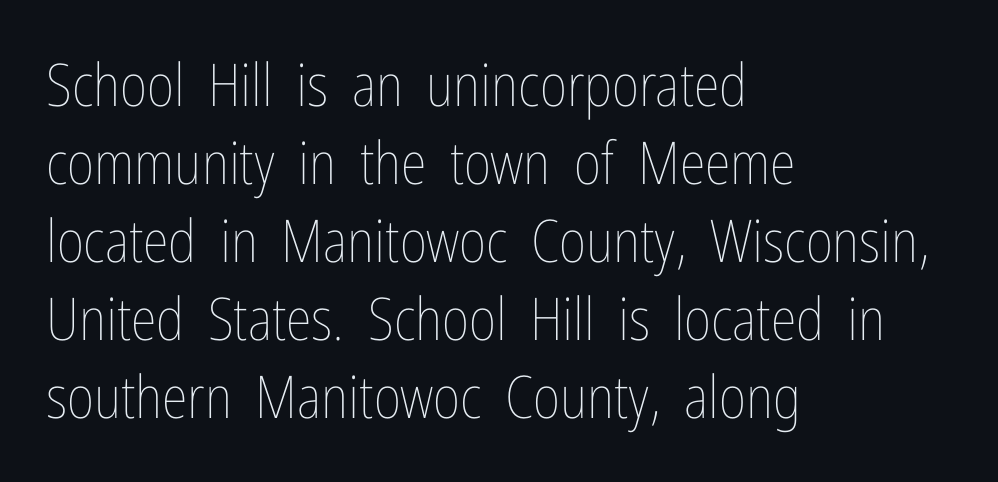
Q: Is the text bold? A: No.
Q: Is the text italic (slanted)? A: No, it is upright.
Q: Is the text underlined? A: No.
Q: How is the paragraph aligned? A: Left-aligned.
Q: Is the spacing between letters normal or unusually wide? A: Normal.
Q: Is the spacing between lines tight, normal or loose? A: Normal.
Q: Width (condensed, normal, or wide)? A: Condensed.
Q: Stroke contrast? A: Low.
Q: x-height? A: Medium.
Q: Monospaced? A: No.
